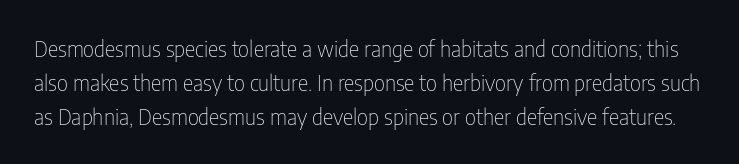
Q: Is the text bold? A: No.
Q: Is the text italic (slanted)? A: No, it is upright.
Q: Is the text underlined? A: No.
Q: Is the spacing between letters normal or unusually wide? A: Normal.
Q: Is the spacing between lines tight, normal or loose? A: Normal.
